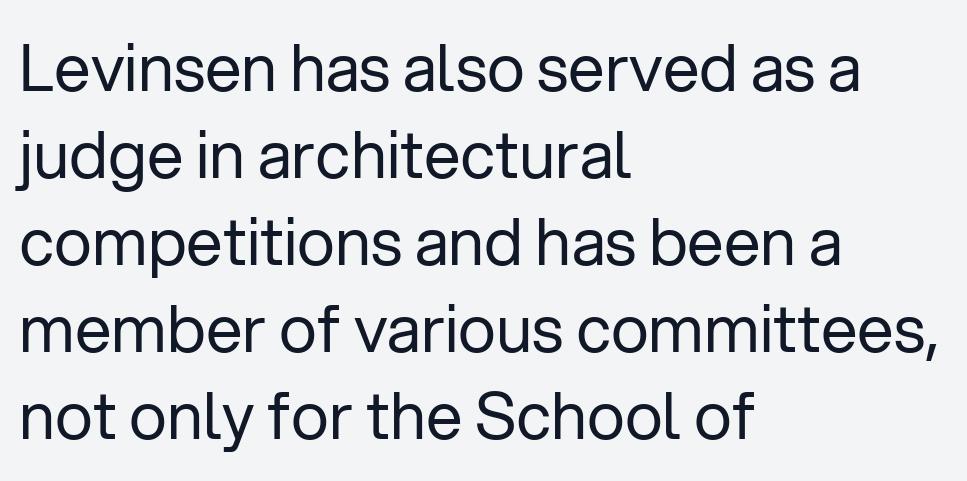
The image shows 65 px regular-weight sans-serif type, upright; set left-aligned, normal line spacing (1.34x), normal letter spacing, not underlined; low stroke contrast and a medium x-height.
